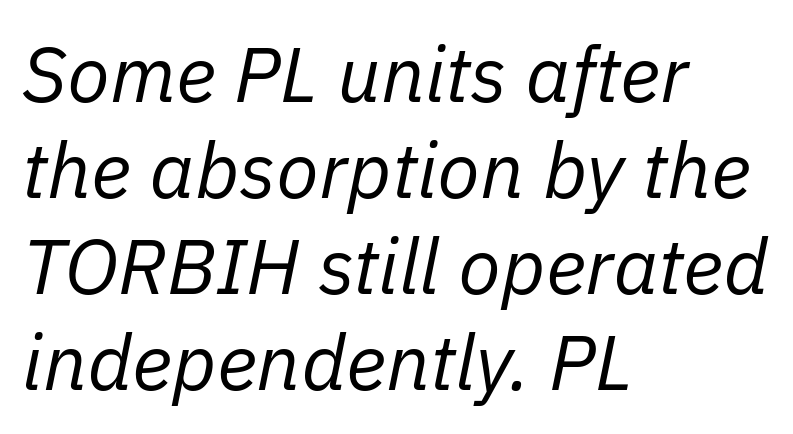
{"italic": "yes", "lean": "right", "slant_degrees": 11, "bold": "no", "weight": "regular", "width": "normal", "stroke_contrast": "low", "x_height": "medium", "monospaced": "no", "underline": "no", "align": "left", "line_spacing_ratio": 1.23, "letter_spacing": "normal", "letter_spacing_em": 0.0, "glyph_px": 78}
